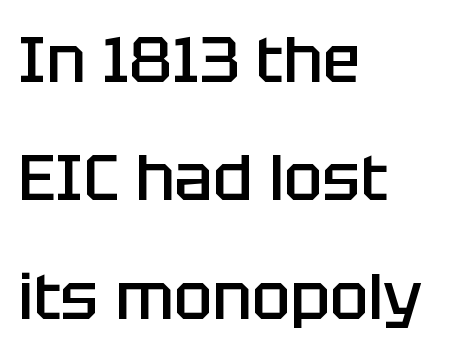
Tall strokes in this sample are plumb rather than angled. The rendering shows plain stroke endings on the letterforms — a sans-serif design. Here the designer chose a conventional face with non-uniform glyph widths. Every row of glyphs begins at an identical x-position on the left. Letters rest on an invisible, unmarked baseline. This is the in-between weight designers call semibold or demi.
